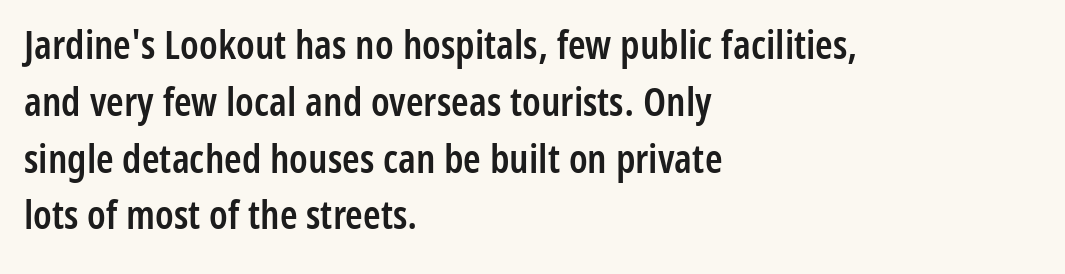
Reading down the column, the eye jumps a familiar distance to each next line. Ascenders rise straight up at ninety degrees. Proportional: the letters do not fall into vertical columns. The glyphs in this specimen are sans serif.
